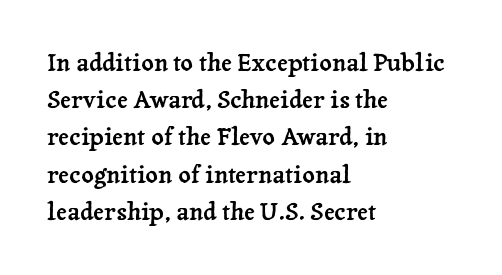
The image shows 24 px text type, upright; set left-aligned, normal line spacing (1.55x), normal letter spacing, not underlined.
